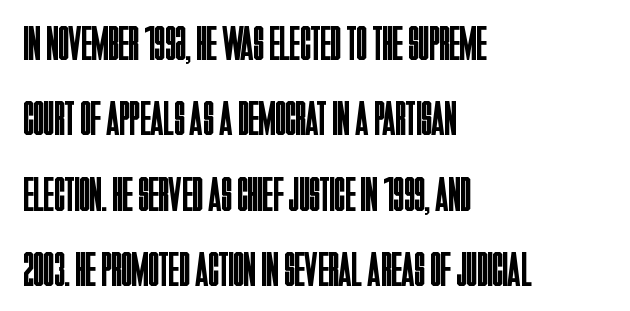
The specimen omits any rule beneath the text block's lines. The letters advance in unequal steps, a hallmark of proportional type. The paragraph shown leans on its left margin. The axis of the letterforms is exactly vertical. Reading down the column, the eye jumps a familiar distance to each next line. The letterforms sit shoulder to shoulder at normal distance.
